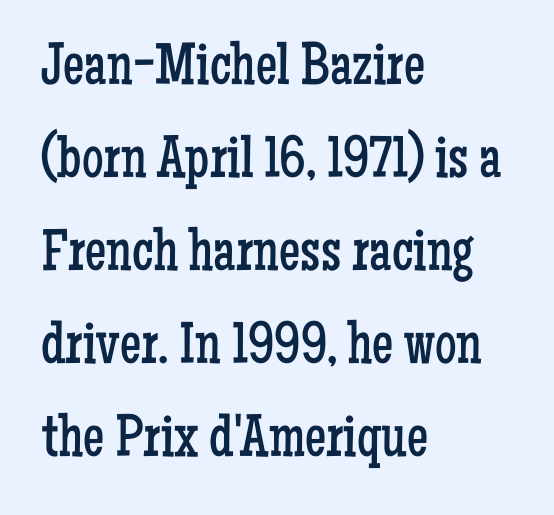
The image shows 60 px regular-weight, condensed serif type, upright; set left-aligned, normal line spacing (1.55x), normal letter spacing, not underlined; low stroke contrast and a medium x-height.
